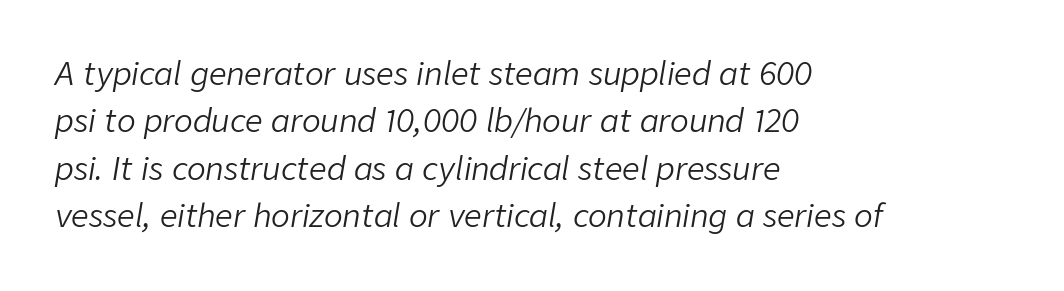
The image shows 31 px light type, italic (leaning right); set left-aligned, normal line spacing (1.53x), normal letter spacing, not underlined; low stroke contrast and a medium x-height.
